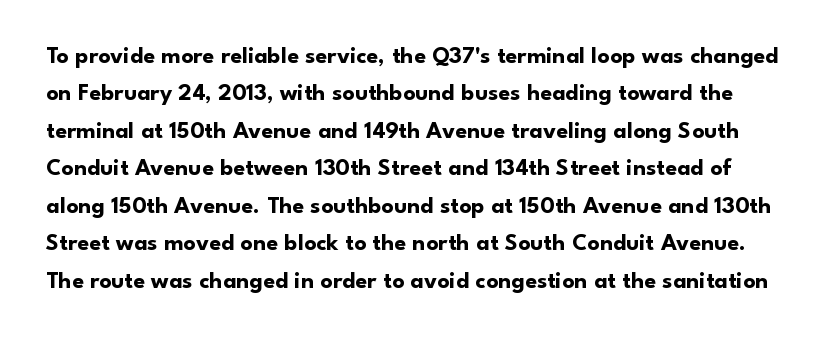
{"italic": "no", "bold": "yes", "underline": "no", "line_spacing": "normal", "line_spacing_ratio": 1.56, "letter_spacing": "normal", "letter_spacing_em": 0.0, "glyph_px": 24}
